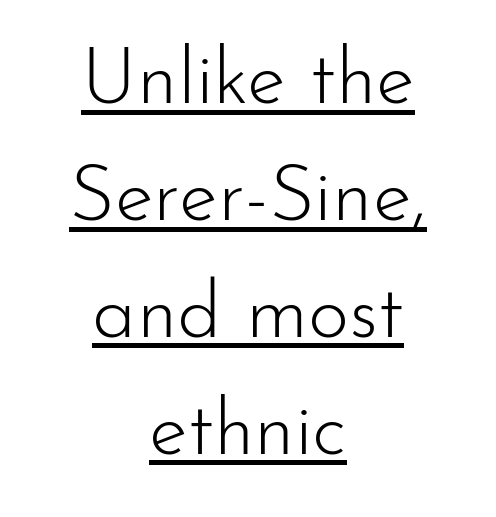
The image shows 79 px light sans-serif type, upright; set centered, normal line spacing (1.48x), normal letter spacing, underlined; low stroke contrast and a small x-height.
